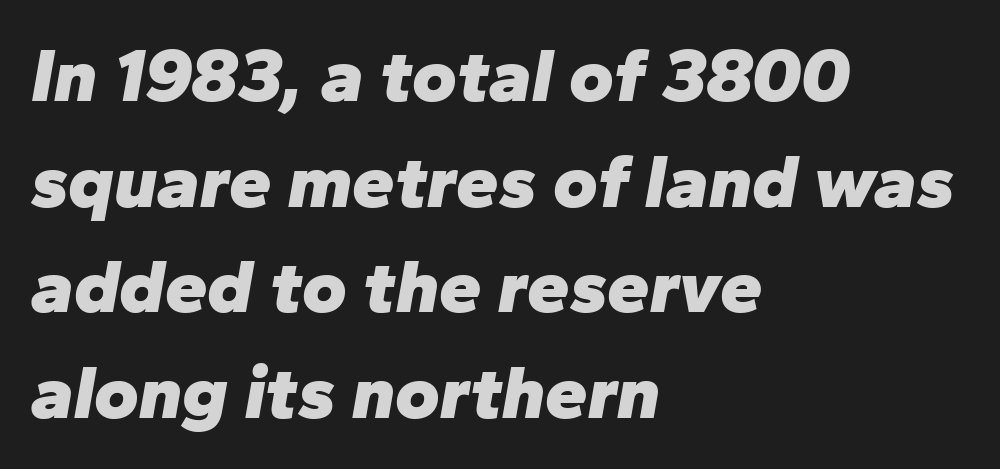
{"italic": "yes", "lean": "right", "slant_degrees": 10, "bold": "yes", "weight": "heavy", "width": "normal", "stroke_contrast": "low", "x_height": "medium", "monospaced": "no", "underline": "no", "align": "left", "line_spacing": "normal", "line_spacing_ratio": 1.39, "letter_spacing": "normal", "letter_spacing_em": 0.0, "glyph_px": 76}
